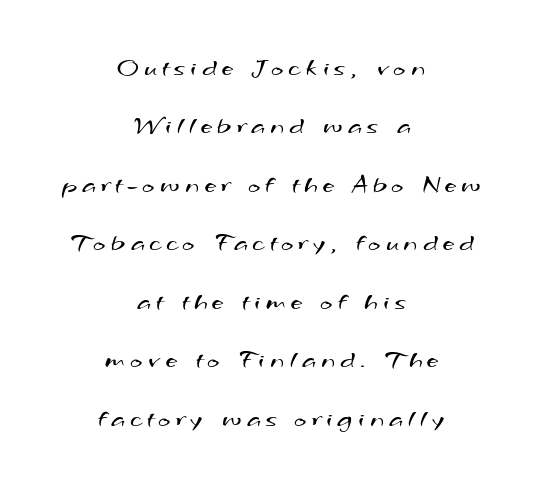
The image shows 26 px text type; set centered, loose line spacing (2.25x), unusually wide letter spacing (+0.2 em), not underlined.
